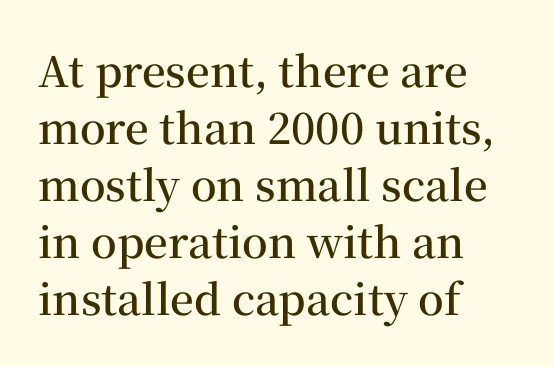
The image shows 42 px semibold serif type, upright; set left-aligned, normal line spacing (1.36x), normal letter spacing, not underlined; medium stroke contrast and a medium x-height.
